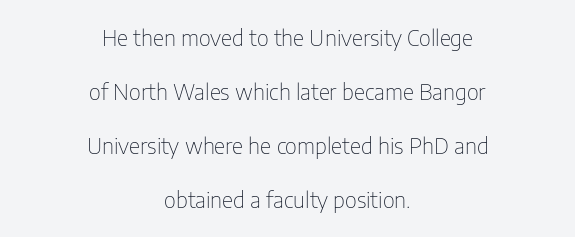
{"italic": "no", "bold": "no", "underline": "no", "align": "center", "line_spacing": "loose", "line_spacing_ratio": 2.46, "letter_spacing": "normal", "letter_spacing_em": 0.0, "glyph_px": 22}
